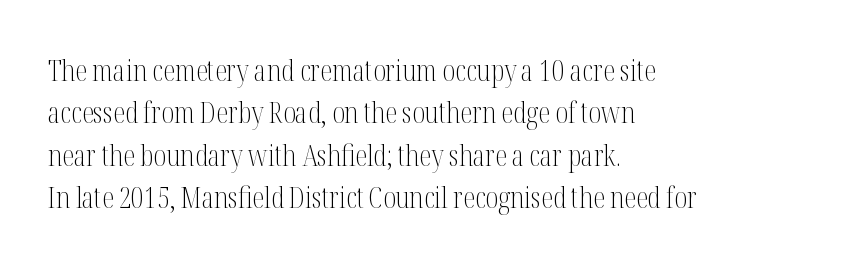
The text block is weighted toward the left margin, trailing off unevenly rightward. The font family rendered here belongs to the serif group. Counters stay open thanks to moderate or lighter strokes. Letters rest on an invisible, unmarked baseline.
